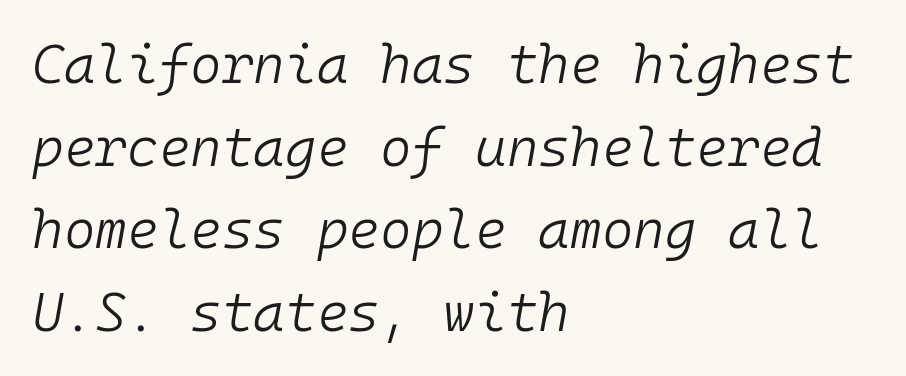
{"italic": "yes", "lean": "right", "slant_degrees": 10, "bold": "no", "weight": "light", "width": "normal", "stroke_contrast": "low", "x_height": "medium", "monospaced": "yes", "underline": "no", "align": "left", "line_spacing": "normal", "line_spacing_ratio": 1.53, "letter_spacing": "normal", "letter_spacing_em": 0.0, "glyph_px": 54}
